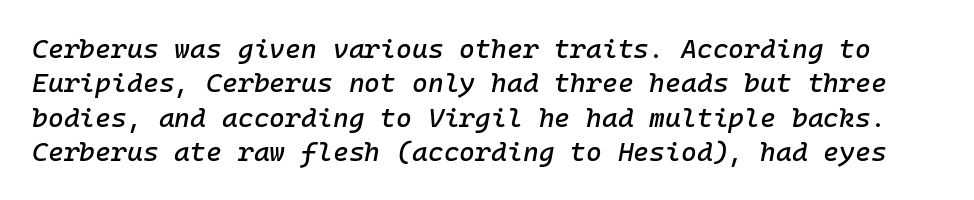
Each word holds together tightly as a unit, with standard inter-letter gaps. Bare-footed words on every line. The whole block is typeset with a tilt. Does the leading feel generous? No, just average.
